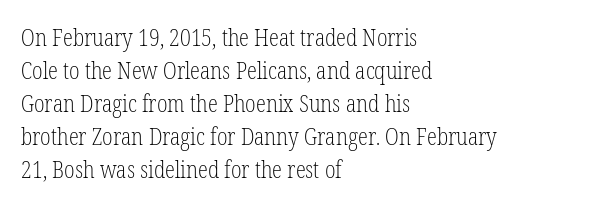
{"italic": "no", "bold": "no", "underline": "no", "align": "left", "line_spacing": "normal", "line_spacing_ratio": 1.43, "letter_spacing": "normal", "letter_spacing_em": 0.0, "glyph_px": 23}
